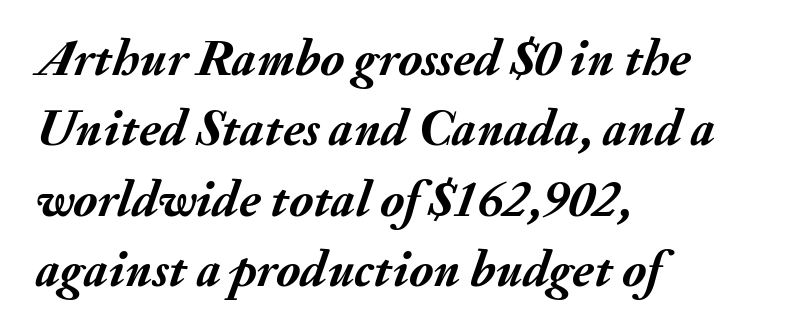
Q: Is the text bold? A: Yes.
Q: Is the text italic (slanted)? A: Yes, it leans right by about 20 degrees.
Q: Is the text underlined? A: No.
Q: How is the paragraph aligned? A: Left-aligned.
Q: Is the spacing between letters normal or unusually wide? A: Normal.
Q: Is the spacing between lines tight, normal or loose? A: Normal.
Q: Width (condensed, normal, or wide)? A: Normal.
Q: Stroke contrast? A: Medium.
Q: x-height? A: Small.
Q: Monospaced? A: No.
